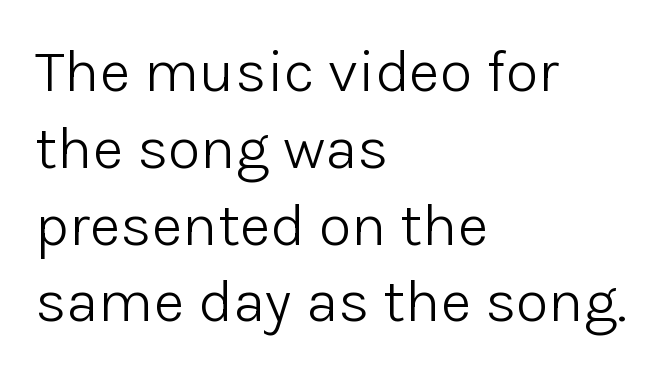
The image shows 60 px light sans-serif type, upright; set left-aligned, normal line spacing (1.28x), normal letter spacing, not underlined; low stroke contrast and a medium x-height.
